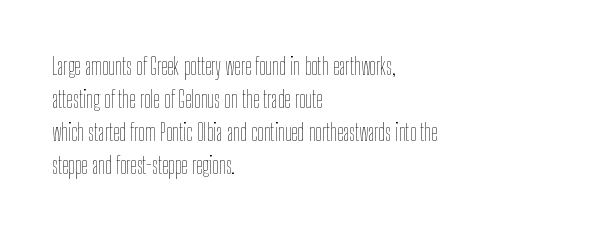
{"italic": "no", "bold": "no", "underline": "no", "align": "left", "line_spacing": "normal", "line_spacing_ratio": 1.43, "letter_spacing": "normal", "letter_spacing_em": 0.0, "glyph_px": 23}
